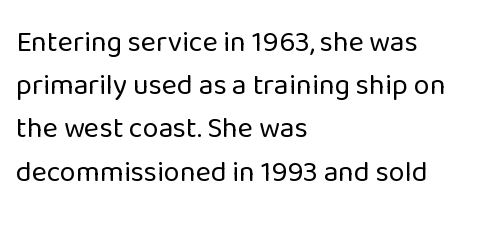
{"serif": "no", "italic": "no", "bold": "no", "weight": "regular", "width": "normal", "stroke_contrast": "low", "x_height": "medium", "monospaced": "no", "underline": "no", "align": "left", "line_spacing": "normal", "line_spacing_ratio": 1.49, "letter_spacing": "normal", "letter_spacing_em": 0.0, "glyph_px": 29}
